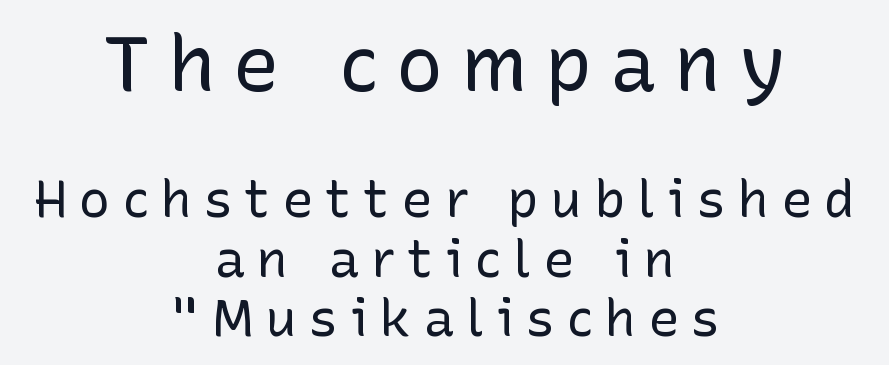
{"serif": "no", "italic": "no", "bold": "no", "weight": "regular", "width": "normal", "stroke_contrast": "low", "x_height": "medium", "monospaced": "no", "underline": "no", "align": "center", "line_spacing": "tight", "line_spacing_ratio": 1.14, "letter_spacing": "wide", "letter_spacing_em": 0.23, "larger_block": "first", "size_ratio": 1.5, "glyph_px": 78}
